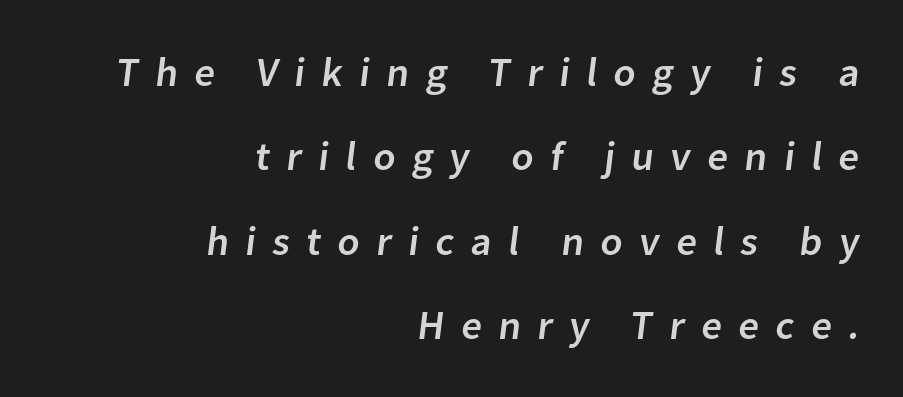
Q: Is the typeface a serif or a sans-serif typeface? A: Sans-serif.
Q: Is the text underlined? A: No.
Q: How is the paragraph aligned? A: Right-aligned.
Q: Is the spacing between letters normal or unusually wide? A: Unusually wide.
Q: Is the spacing between lines tight, normal or loose? A: Loose.
Q: Width (condensed, normal, or wide)? A: Normal.
Q: Stroke contrast? A: Low.
Q: x-height? A: Medium.
Q: Monospaced? A: No.
